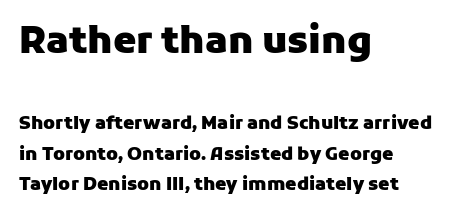
The image shows 37 px heavy sans-serif type, upright; set left-aligned, line spacing 1.71x, normal letter spacing, not underlined; the first (top) block is 2.06x larger; low stroke contrast and a medium x-height.
